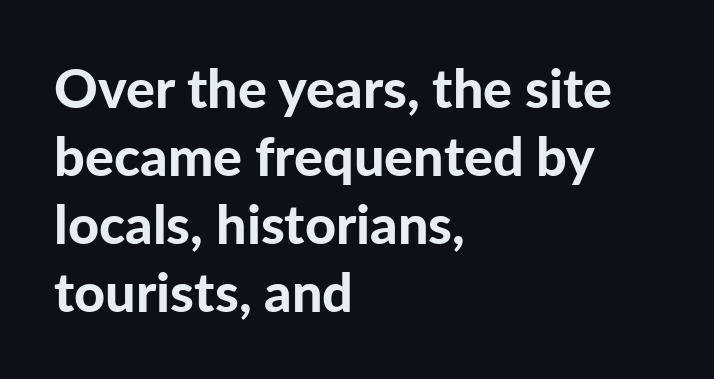
{"serif": "no", "italic": "no", "bold": "yes", "weight": "bold", "width": "normal", "stroke_contrast": "low", "x_height": "medium", "monospaced": "no", "underline": "no", "align": "left", "line_spacing": "normal", "line_spacing_ratio": 1.26, "letter_spacing": "normal", "letter_spacing_em": 0.0, "glyph_px": 54}
